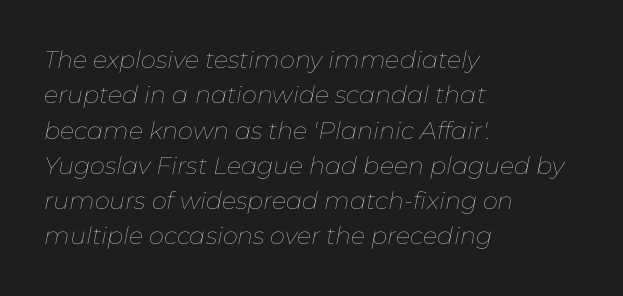
{"italic": "yes", "lean": "right", "slant_degrees": 11, "bold": "no", "underline": "no", "align": "left", "line_spacing": "normal", "line_spacing_ratio": 1.47, "letter_spacing": "normal", "letter_spacing_em": 0.0, "glyph_px": 24}
